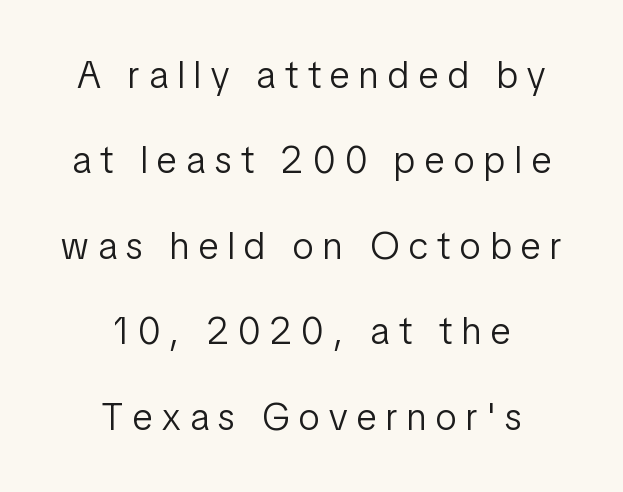
Does the type have serifs? No, each stem ends abruptly. The gap between lines stays unmarked. Quick note: interline space is abundant. Short note: letters widely spaced.
